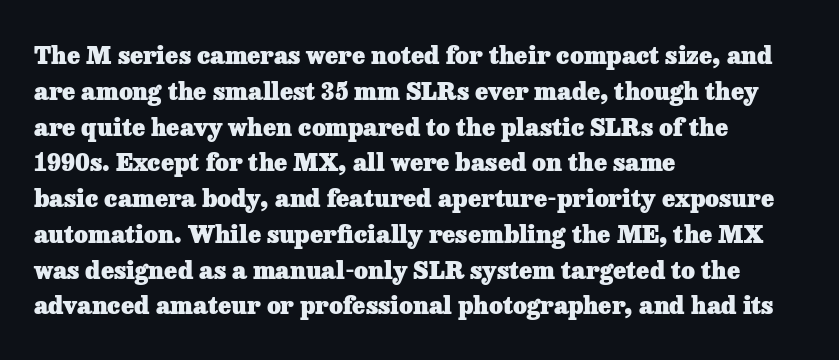
Italic: no, the glyphs are upright roman. Reading down the column, the eye jumps a familiar distance to each next line. Each row of text sits above clean, open space. Chunky letters — that's bold for sure.
